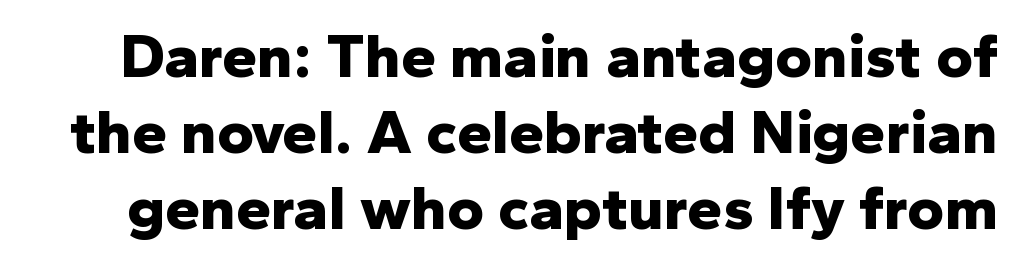
{"serif": "no", "italic": "no", "bold": "yes", "weight": "bold", "width": "normal", "stroke_contrast": "low", "x_height": "medium", "monospaced": "no", "underline": "no", "line_spacing_ratio": 1.21, "letter_spacing": "normal", "letter_spacing_em": 0.0, "glyph_px": 63}
